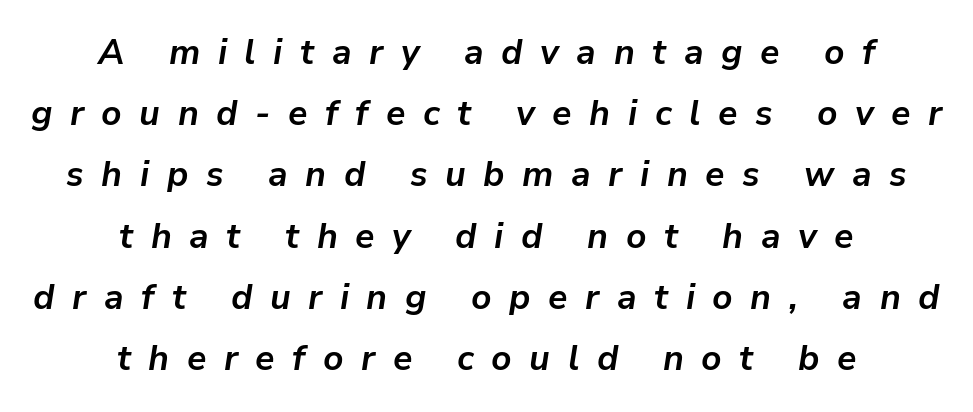
Q: Is the text bold? A: Yes.
Q: Is the text italic (slanted)? A: Yes, it leans right by about 9 degrees.
Q: Is the text underlined? A: No.
Q: How is the paragraph aligned? A: Centered.
Q: Is the spacing between letters normal or unusually wide? A: Unusually wide.
Q: Width (condensed, normal, or wide)? A: Normal.
Q: Stroke contrast? A: Low.
Q: x-height? A: Medium.
Q: Monospaced? A: No.
